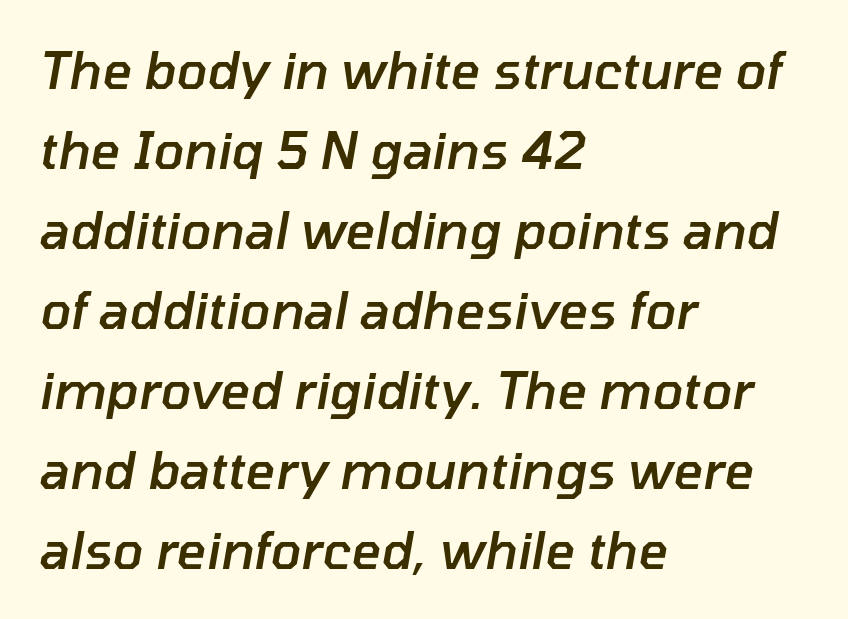
{"italic": "yes", "lean": "right", "slant_degrees": 10, "bold": "semi", "weight": "semibold", "width": "normal", "stroke_contrast": "low", "x_height": "medium", "monospaced": "no", "underline": "no", "align": "left", "line_spacing": "normal", "line_spacing_ratio": 1.57, "letter_spacing": "normal", "letter_spacing_em": 0.0, "glyph_px": 51}
